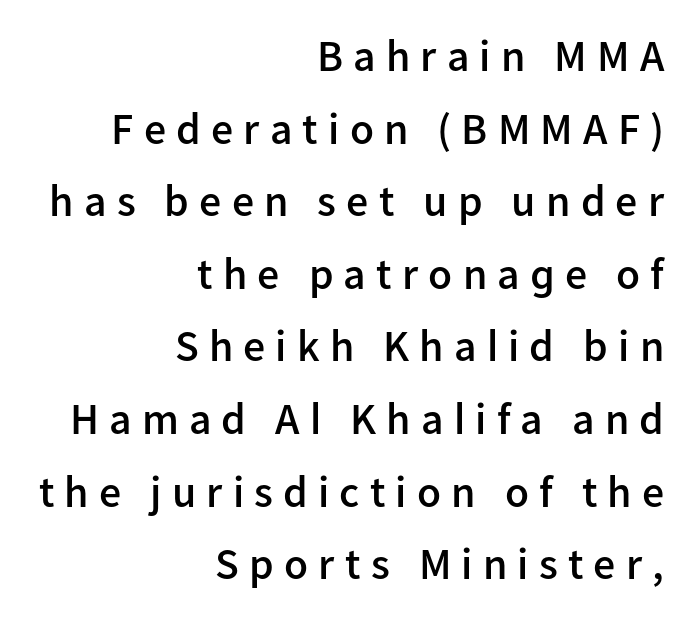
Q: Is the text bold? A: Semi-bold.
Q: Is the text italic (slanted)? A: No, it is upright.
Q: Is the typeface a serif or a sans-serif typeface? A: Sans-serif.
Q: Is the text underlined? A: No.
Q: How is the paragraph aligned? A: Right-aligned.
Q: Is the spacing between letters normal or unusually wide? A: Unusually wide.
Q: Is the spacing between lines tight, normal or loose? A: Normal.
Q: Width (condensed, normal, or wide)? A: Normal.
Q: Stroke contrast? A: Low.
Q: x-height? A: Medium.
Q: Monospaced? A: No.
